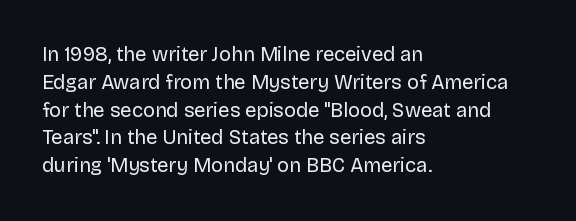
{"italic": "no", "bold": "no", "underline": "no", "align": "left", "line_spacing": "normal", "line_spacing_ratio": 1.39, "letter_spacing": "normal", "letter_spacing_em": 0.0, "glyph_px": 20}
